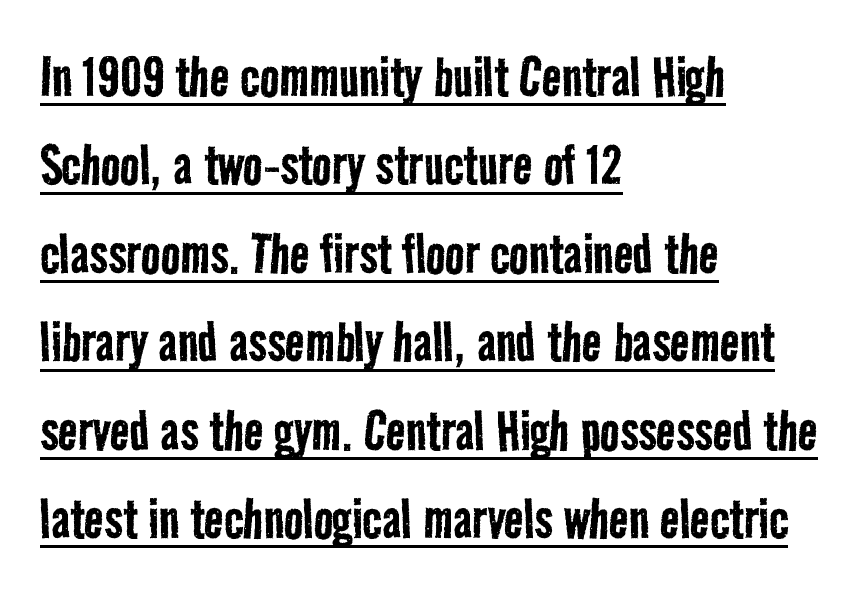
The passage shown is typeset with a sans-serif family. The sample's only ornament is a line tracing under the words. This sample has the flowing, uneven cadence of proportional lettering. Glyph-to-glyph distance matches everyday printed text. The characters are drawn with everyday or finer stroke widths. The lines are quadded left.
